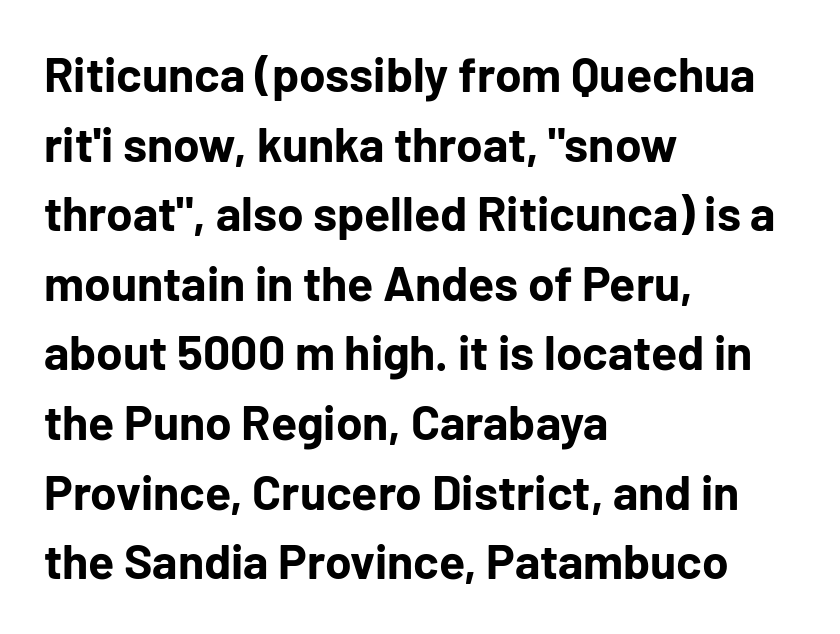
{"serif": "no", "italic": "no", "bold": "yes", "weight": "bold", "width": "normal", "stroke_contrast": "low", "x_height": "medium", "monospaced": "no", "underline": "no", "align": "left", "line_spacing": "normal", "line_spacing_ratio": 1.45, "letter_spacing": "normal", "letter_spacing_em": 0.0, "glyph_px": 48}
